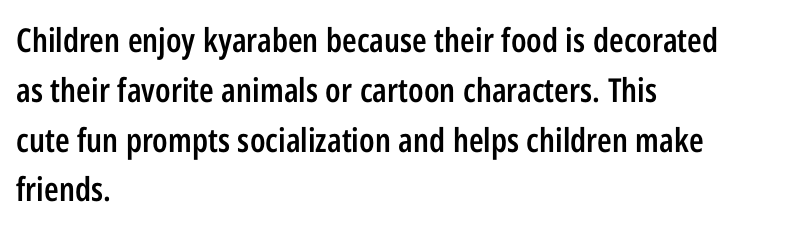
Q: Is the text bold? A: Semi-bold.
Q: Is the text italic (slanted)? A: No, it is upright.
Q: Is the typeface a serif or a sans-serif typeface? A: Sans-serif.
Q: Is the text underlined? A: No.
Q: How is the paragraph aligned? A: Left-aligned.
Q: Is the spacing between letters normal or unusually wide? A: Normal.
Q: Is the spacing between lines tight, normal or loose? A: Normal.
Q: Width (condensed, normal, or wide)? A: Condensed.
Q: Stroke contrast? A: Low.
Q: x-height? A: Medium.
Q: Monospaced? A: No.
